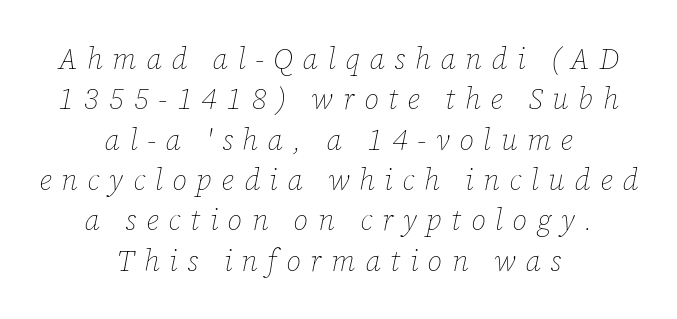
The image shows 29 px thin type, italic (leaning right); set centered, normal line spacing (1.39x), unusually wide letter spacing (+0.33 em), not underlined; low stroke contrast and a medium x-height.
